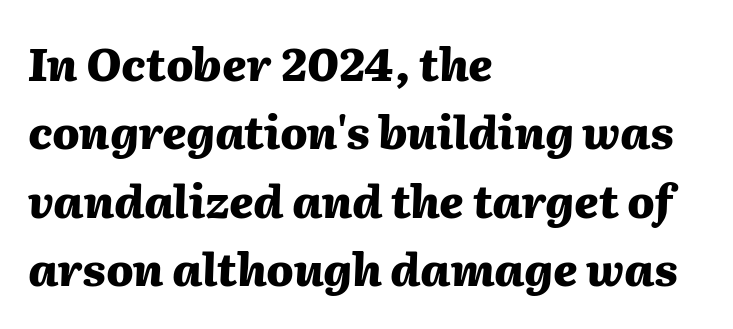
The image shows 45 px heavy type, italic (leaning right); set left-aligned, normal line spacing (1.52x), normal letter spacing, not underlined; medium stroke contrast and a medium x-height.
